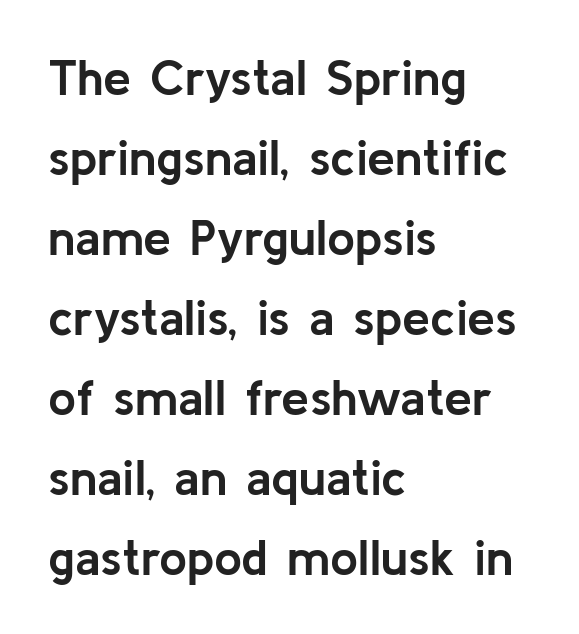
Does the copy run flush right? No — it runs flush left. Successive baselines arrive at the customary interval. The lettering stays uniformly vertical, giving the passage a roman look. These lines carry a lot of weight — the face is fully bold. Has an underline been added? It has not.
